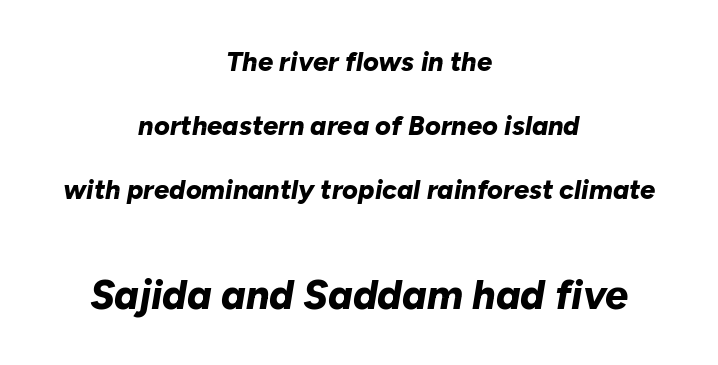
Plain, unruled lines of type. Character widths vary here, with narrow letters taking less room than wide ones. Tall strokes in this sample are angled rather than plumb. The face used here appears at its bigger size in the lower chunk.
